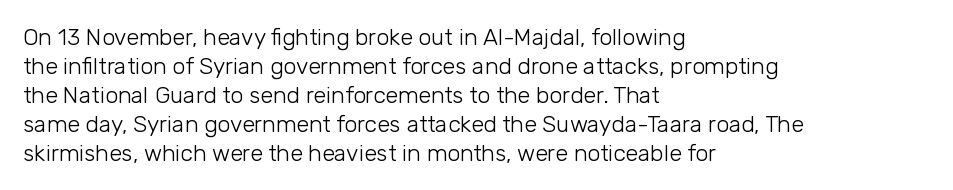
A typesetter would call this zero additional tracking. If you drew a line through each stem, it would be perfectly vertical. This block has exactly the height ordinary leading produces. Teacher's note: observe the even left margin — that is flush-left alignment. The area under the type is left untouched. This is not heavy type; no bold has been used.
